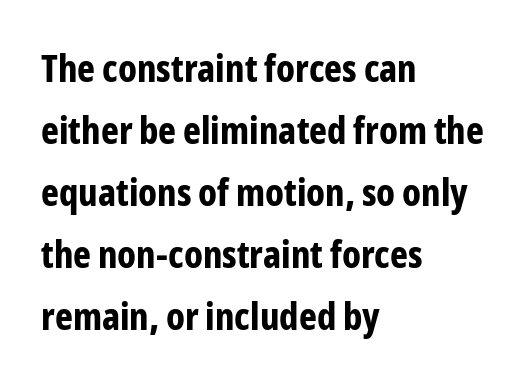
Q: Is the text bold? A: Yes.
Q: Is the text italic (slanted)? A: No, it is upright.
Q: Is the typeface a serif or a sans-serif typeface? A: Sans-serif.
Q: Is the text underlined? A: No.
Q: How is the paragraph aligned? A: Left-aligned.
Q: Is the spacing between letters normal or unusually wide? A: Normal.
Q: Is the spacing between lines tight, normal or loose? A: Normal.
Q: Width (condensed, normal, or wide)? A: Condensed.
Q: Stroke contrast? A: Low.
Q: x-height? A: Medium.
Q: Monospaced? A: No.
